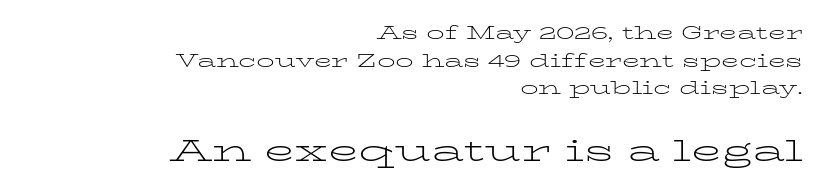
The image shows 31 px light, wide serif type, upright; set right-aligned, normal line spacing (1.54x), normal letter spacing, not underlined; the second (bottom) block is 1.72x larger; low stroke contrast and a medium x-height.
